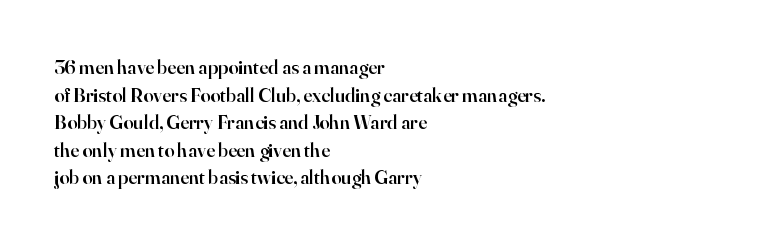
Q: Is the text bold? A: Semi-bold.
Q: Is the text italic (slanted)? A: No, it is upright.
Q: Is the text underlined? A: No.
Q: How is the paragraph aligned? A: Left-aligned.
Q: Is the spacing between letters normal or unusually wide? A: Normal.
Q: Is the spacing between lines tight, normal or loose? A: Normal.
